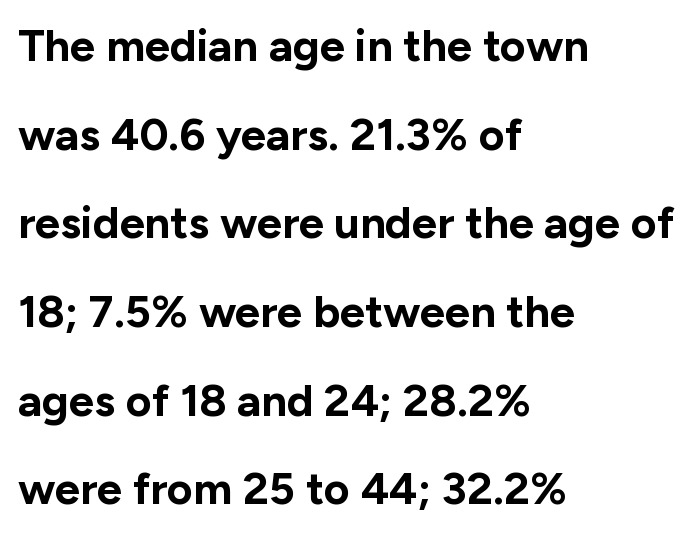
Q: Is the text bold? A: Yes.
Q: Is the text italic (slanted)? A: No, it is upright.
Q: Is the typeface a serif or a sans-serif typeface? A: Sans-serif.
Q: Is the text underlined? A: No.
Q: How is the paragraph aligned? A: Left-aligned.
Q: Is the spacing between letters normal or unusually wide? A: Normal.
Q: Is the spacing between lines tight, normal or loose? A: Loose.
Q: Width (condensed, normal, or wide)? A: Normal.
Q: Stroke contrast? A: Low.
Q: x-height? A: Medium.
Q: Monospaced? A: No.
